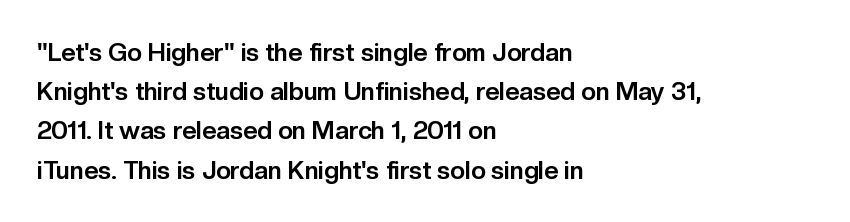
There is no visible air inserted between adjacent glyphs. This sample is left-justified, so line endings fall wherever the words run out. Normally led — the rows are evenly, conventionally spaced. The lettering holds an erect, upright posture throughout.
